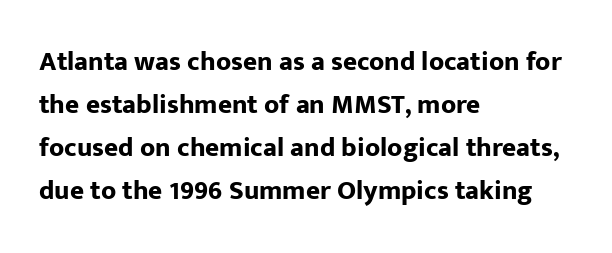
Q: Is the text bold? A: Yes.
Q: Is the text italic (slanted)? A: No, it is upright.
Q: Is the text underlined? A: No.
Q: How is the paragraph aligned? A: Left-aligned.
Q: Is the spacing between letters normal or unusually wide? A: Normal.
Q: Is the spacing between lines tight, normal or loose? A: Normal.
